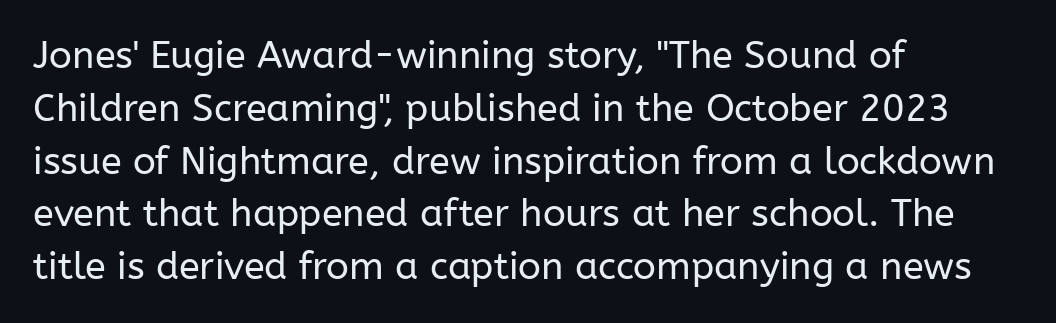
The image shows 38 px regular-weight sans-serif type, upright; set left-aligned, normal line spacing (1.39x), normal letter spacing, not underlined; low stroke contrast and a medium x-height.
